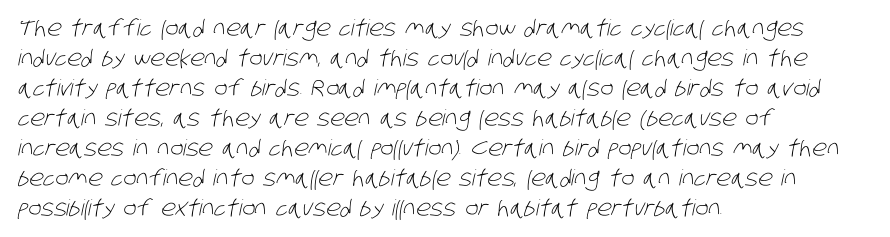
Observe the ordinary spacing: letters are neighbours, not strangers. Reading down the block, your eye returns to a fixed left position each line. Summary of weight: not heavy and not bold. Clear beneath every line of the passage. A normal amount of white space separates one row of letters from the next.
